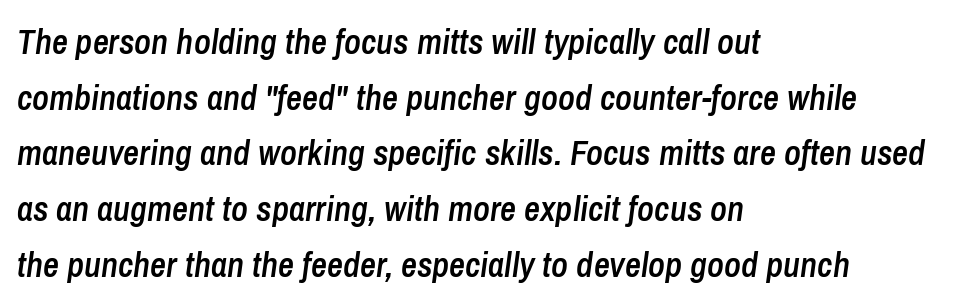
Q: Is the text bold? A: Semi-bold.
Q: Is the text italic (slanted)? A: Yes, it leans right by about 8 degrees.
Q: Is the text underlined? A: No.
Q: How is the paragraph aligned? A: Left-aligned.
Q: Is the spacing between letters normal or unusually wide? A: Normal.
Q: Is the spacing between lines tight, normal or loose? A: Normal.
Q: Width (condensed, normal, or wide)? A: Condensed.
Q: Stroke contrast? A: Low.
Q: x-height? A: Medium.
Q: Monospaced? A: No.
